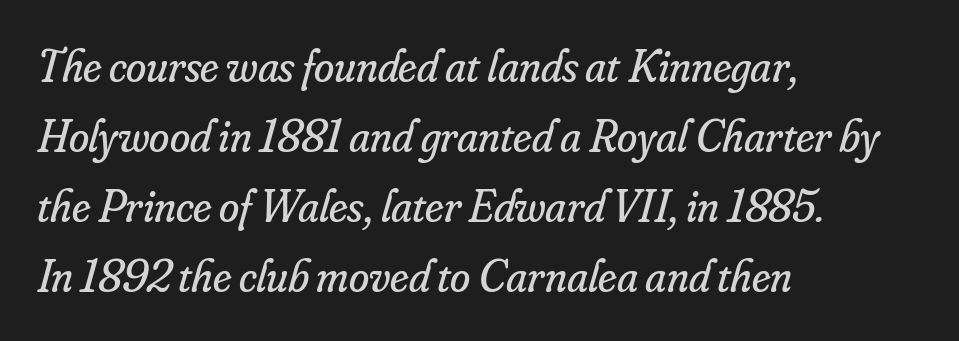
Q: Is the text bold? A: No.
Q: Is the text italic (slanted)? A: Yes, it leans right by about 16 degrees.
Q: Is the typeface a serif or a sans-serif typeface? A: Serif.
Q: Is the text underlined? A: No.
Q: How is the paragraph aligned? A: Left-aligned.
Q: Is the spacing between letters normal or unusually wide? A: Normal.
Q: Is the spacing between lines tight, normal or loose? A: Normal.
Q: Width (condensed, normal, or wide)? A: Normal.
Q: Stroke contrast? A: Low.
Q: x-height? A: Small.
Q: Monospaced? A: No.
